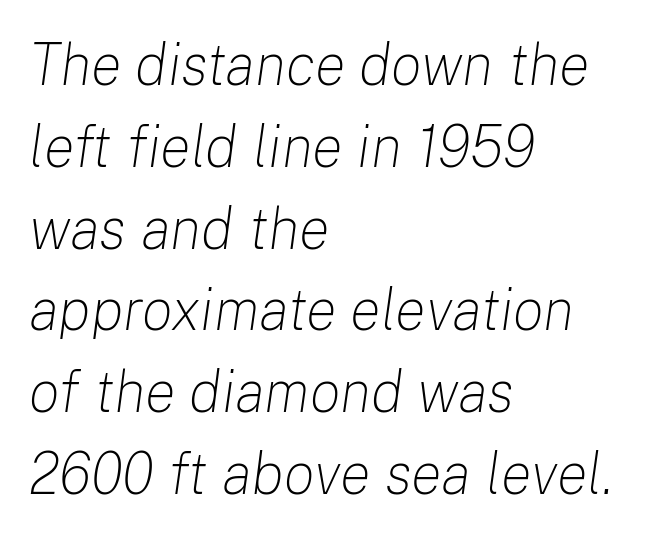
{"italic": "yes", "lean": "right", "slant_degrees": 8, "bold": "no", "weight": "light", "width": "normal", "stroke_contrast": "low", "x_height": "medium", "monospaced": "no", "underline": "no", "align": "left", "line_spacing": "normal", "line_spacing_ratio": 1.41, "letter_spacing": "normal", "letter_spacing_em": 0.0, "glyph_px": 58}
